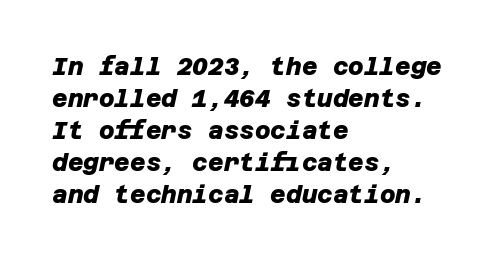
Weight: bold. In CSS terms this would be text-align: left. Plain, unruled lines of type. The passage shown has conventional tracking throughout. Is there much room between lines? A standard amount, neither cramped nor airy.
